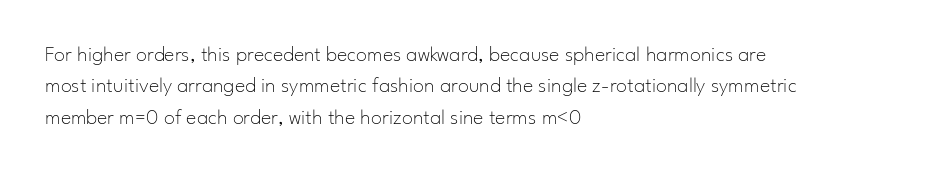
The line-height multiplier appears to be the usual default. The ragged edge is on the right, which tells us the setting is flush left. A typesetter would mark this as roman, not italic. This sample uses plain, unmodified letter spacing. No letter is thick-stroked: the sample isn't bold.
